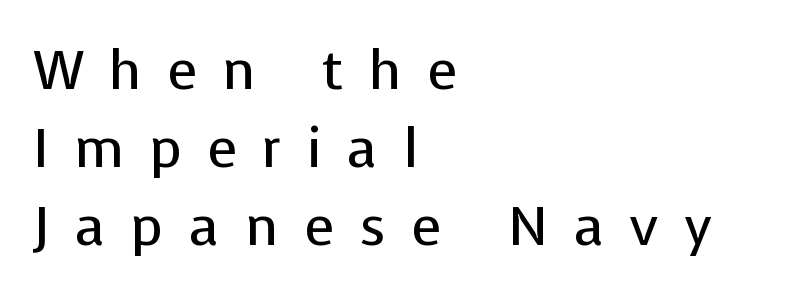
Is this a fixed-width face? No — the glyphs have proportional, varying widths. Display-style spreading of the glyphs; the letterfit is very open. Descenders are the only things crossing below the line. The typesetting does not lean heavy: it is not bold.
